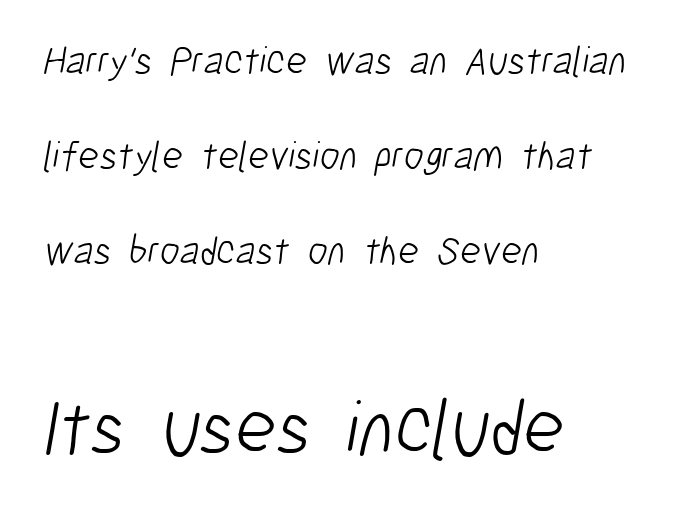
Q: Is the text bold? A: No.
Q: Is the typeface a serif or a sans-serif typeface? A: Sans-serif.
Q: Is the text underlined? A: No.
Q: How is the paragraph aligned? A: Left-aligned.
Q: Is the spacing between letters normal or unusually wide? A: Normal.
Q: Is the spacing between lines tight, normal or loose? A: Loose.
Q: Which block of text is set in a larger size, the first (top) or the second (bottom)? A: The second (bottom) one.
Q: Width (condensed, normal, or wide)? A: Condensed.
Q: Stroke contrast? A: Low.
Q: x-height? A: Medium.
Q: Monospaced? A: No.
